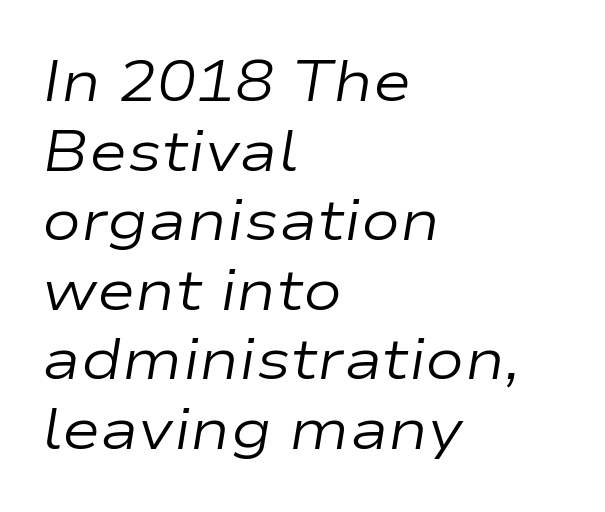
Q: Is the text bold? A: No.
Q: Is the text italic (slanted)? A: Yes, it leans right by about 9 degrees.
Q: Is the text underlined? A: No.
Q: How is the paragraph aligned? A: Left-aligned.
Q: Is the spacing between letters normal or unusually wide? A: Normal.
Q: Width (condensed, normal, or wide)? A: Wide.
Q: Stroke contrast? A: Low.
Q: x-height? A: Medium.
Q: Monospaced? A: No.
